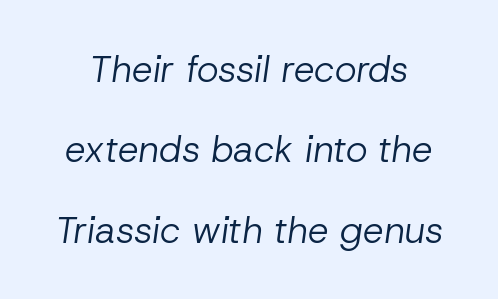
{"italic": "yes", "lean": "right", "slant_degrees": 8, "bold": "no", "weight": "regular", "width": "normal", "stroke_contrast": "low", "x_height": "medium", "monospaced": "no", "underline": "no", "line_spacing": "loose", "line_spacing_ratio": 2.17, "letter_spacing": "normal", "letter_spacing_em": 0.0, "glyph_px": 37}
